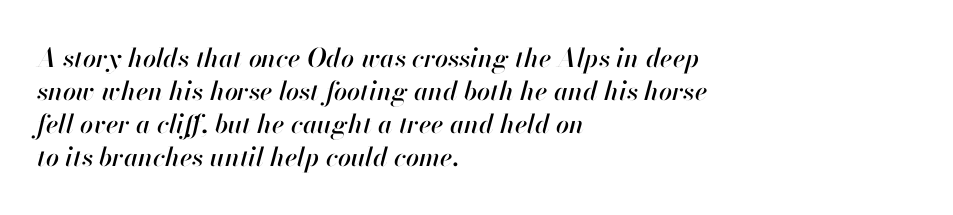
The image shows 26 px text type, italic (leaning right); set left-aligned, normal line spacing (1.27x), normal letter spacing, not underlined.
